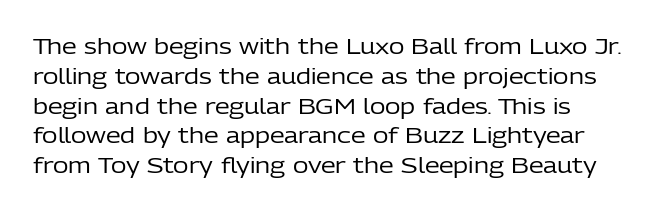
Line spacing here is normal. You can tell it's not italic because the verticals are truly vertical. The space beneath each line is pristine and unruled. Default kerning and tracking; the words read as compact shapes.
